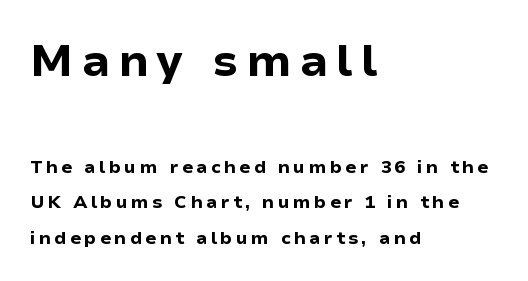
The image shows 45 px bold sans-serif type, upright; set left-aligned, loose line spacing (1.96x), not underlined; the first (top) block is 2.5x larger; low stroke contrast and a medium x-height.
